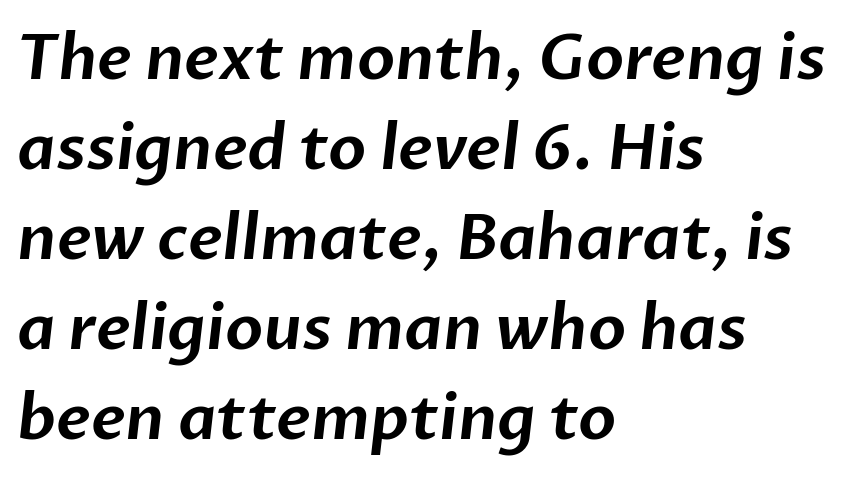
{"serif": "no", "width": "normal", "stroke_contrast": "low", "x_height": "medium", "monospaced": "no", "underline": "no", "align": "left", "line_spacing": "normal", "line_spacing_ratio": 1.45, "letter_spacing": "normal", "letter_spacing_em": 0.0, "glyph_px": 62}
